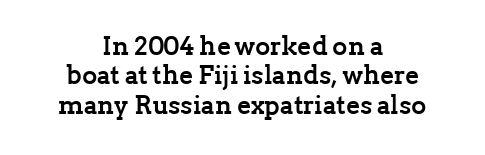
The image shows 26 px bold type, upright; set centered, tight line spacing (1.13x), normal letter spacing, not underlined.
